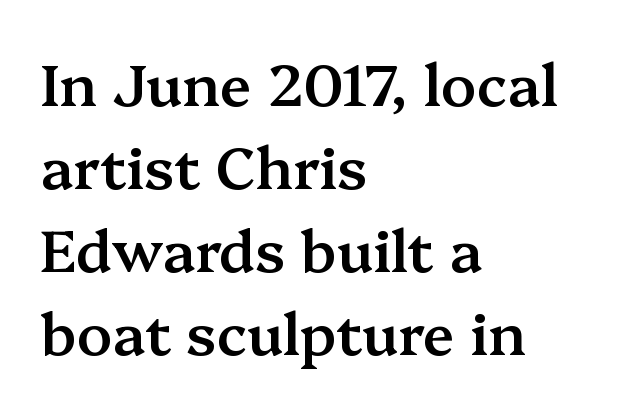
The image shows 58 px semibold serif type, upright; set left-aligned, normal line spacing (1.43x), normal letter spacing, not underlined; medium stroke contrast and a medium x-height.
